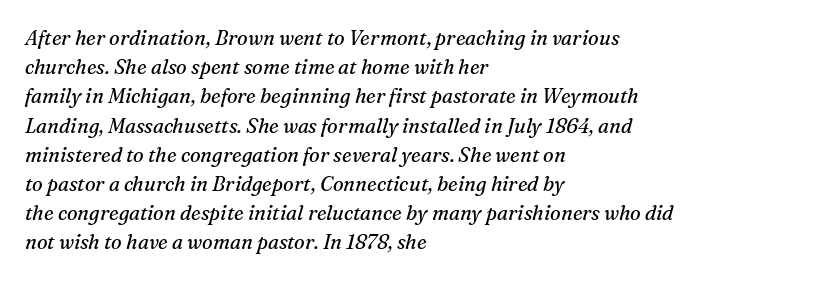
Q: Is the text bold? A: No.
Q: Is the text italic (slanted)? A: Yes, it leans right by about 16 degrees.
Q: Is the text underlined? A: No.
Q: How is the paragraph aligned? A: Left-aligned.
Q: Is the spacing between letters normal or unusually wide? A: Normal.
Q: Is the spacing between lines tight, normal or loose? A: Normal.
